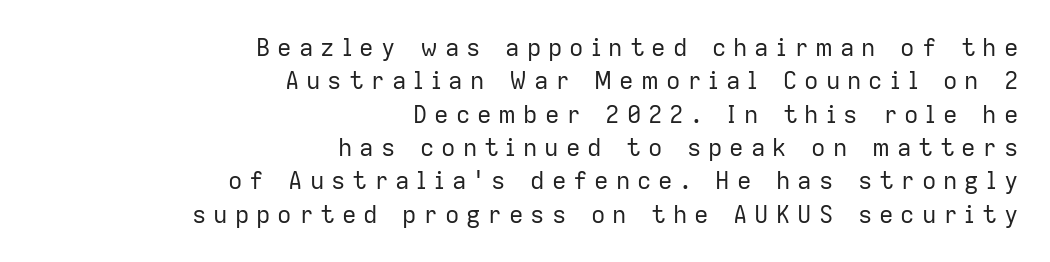
{"italic": "no", "bold": "no", "underline": "no", "align": "right", "line_spacing": "normal", "line_spacing_ratio": 1.39, "letter_spacing": "wide", "letter_spacing_em": 0.29, "glyph_px": 24}
